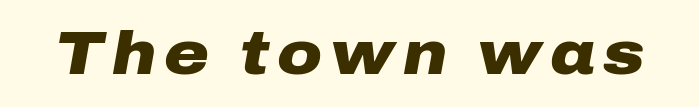
These words are printed bold, with thick strokes throughout. The lettering tilts uniformly, giving the passage an italic look. The rendering uses natural spacing where letterforms have individual widths. The foot of each line stays bare and open.
